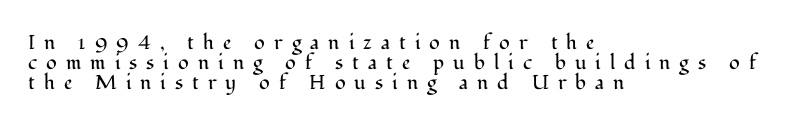
{"italic": "no", "bold": "no", "underline": "no", "align": "left", "line_spacing": "tight", "line_spacing_ratio": 0.99, "letter_spacing": "wide", "letter_spacing_em": 0.45, "glyph_px": 20}
